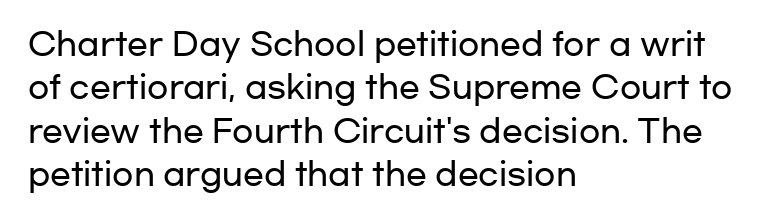
{"serif": "no", "italic": "no", "width": "wide", "stroke_contrast": "low", "x_height": "medium", "monospaced": "no", "underline": "no", "align": "left", "line_spacing": "normal", "line_spacing_ratio": 1.4, "letter_spacing": "normal", "letter_spacing_em": 0.0, "glyph_px": 31}
